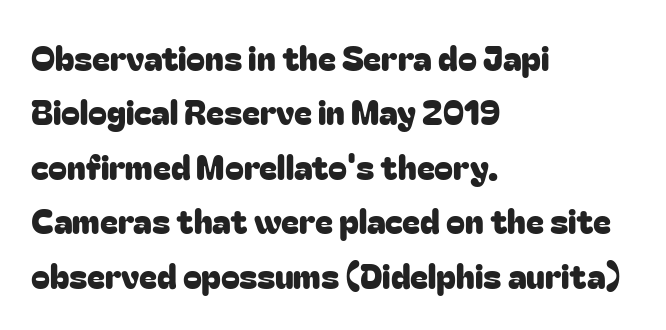
{"serif": "no", "italic": "no", "width": "normal", "stroke_contrast": "low", "x_height": "medium", "monospaced": "no", "underline": "no", "align": "left", "line_spacing": "normal", "line_spacing_ratio": 1.6, "letter_spacing": "normal", "letter_spacing_em": 0.0, "glyph_px": 34}
